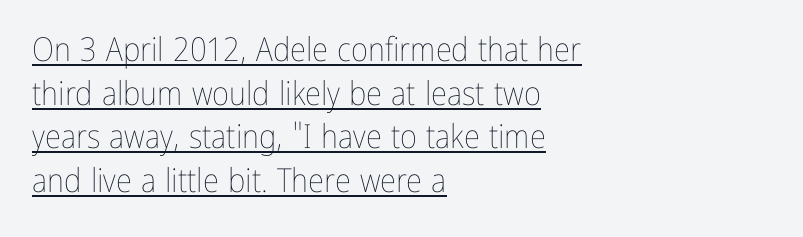
The image shows 33 px thin, condensed type, upright; set left-aligned, normal line spacing (1.32x), normal letter spacing, underlined; low stroke contrast and a medium x-height.
